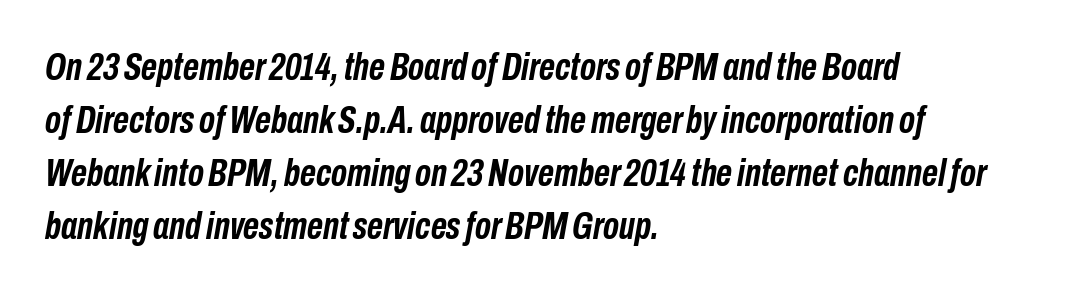
The image shows 39 px semibold, condensed type, italic (leaning right); set left-aligned, normal line spacing (1.36x), normal letter spacing, not underlined; low stroke contrast and a medium x-height.
